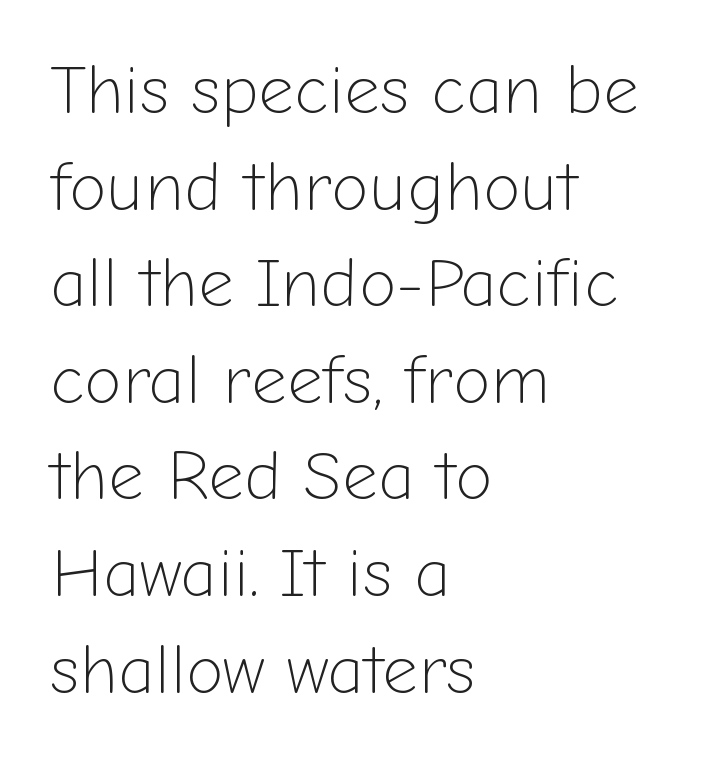
Q: Is the text bold? A: No.
Q: Is the text italic (slanted)? A: No, it is upright.
Q: Is the typeface a serif or a sans-serif typeface? A: Sans-serif.
Q: Is the text underlined? A: No.
Q: How is the paragraph aligned? A: Left-aligned.
Q: Is the spacing between letters normal or unusually wide? A: Normal.
Q: Is the spacing between lines tight, normal or loose? A: Normal.
Q: Width (condensed, normal, or wide)? A: Normal.
Q: Stroke contrast? A: Low.
Q: x-height? A: Medium.
Q: Monospaced? A: No.
